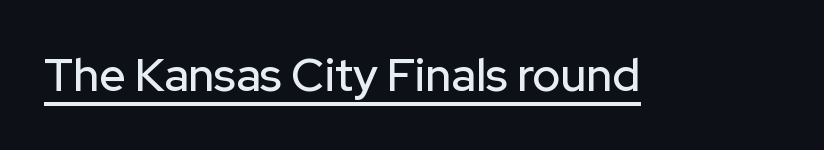
Unlike italic type, these characters show no tilt at all. The face used here appears with an underline applied. Words appear dense and cohesive because spacing is normal. Font category for this specimen: sans-serif.
